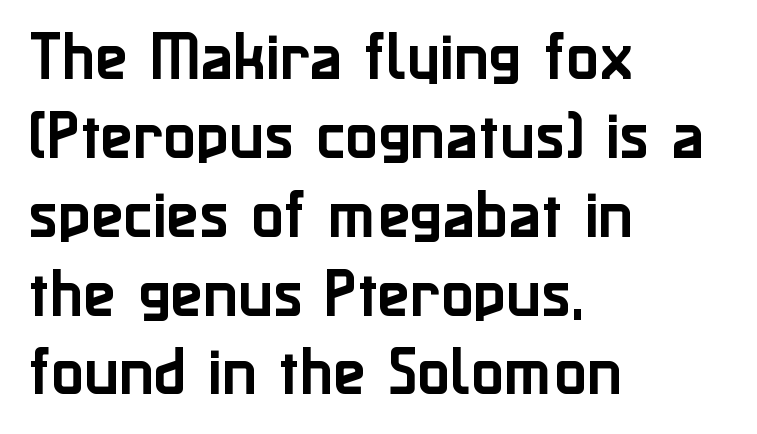
Caption: standard tracking, unaltered. Line beginnings align vertically; line endings do not. Do the letters lean? They stand straight. I'd call this a sans setting — the letters go barefoot. A clean baseline with only descenders dipping below it. The rendering uses a moderate line-height, typical for paragraphs.
